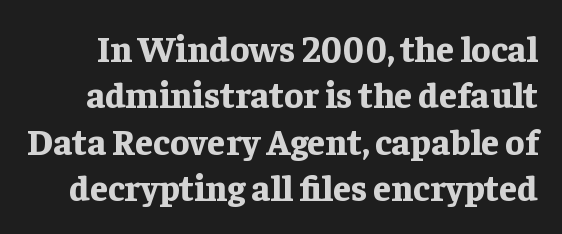
The image shows 36 px bold serif type, upright; set normal line spacing (1.29x), normal letter spacing, not underlined; low stroke contrast and a medium x-height.
